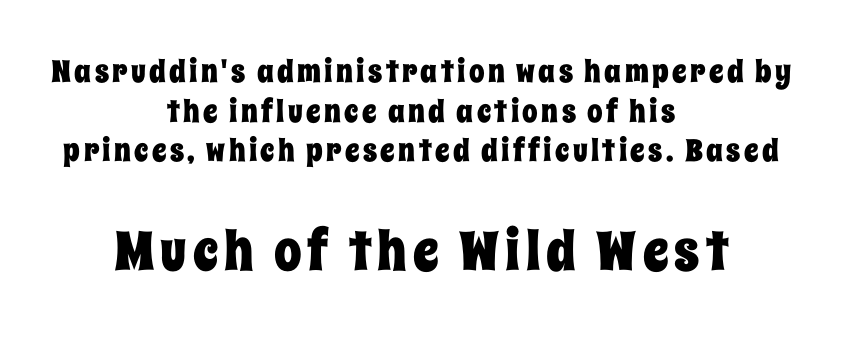
Beneath every word, the page is bare. Horizontal bands of white between lines are of average thickness. Size contrast runs from small at the top to large at the bottom. A typesetter would call this proportional, since set widths differ per character.
